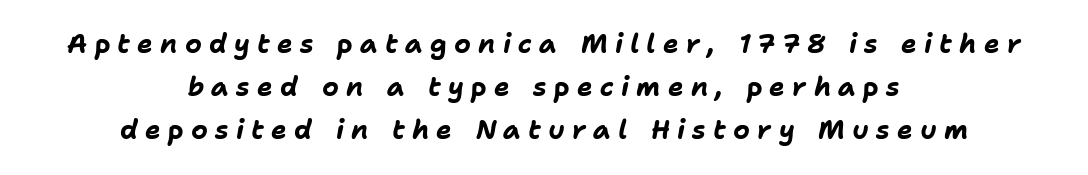
The rendering inserts visible extra space after every character. Vertically, the passage feels balanced, rows spaced as you'd expect. The foot of each line stays bare and open. Observe the lean: these are italic letterforms. One-word summary of the alignment: center. Every letter is thick-stroked: bold, no question.
